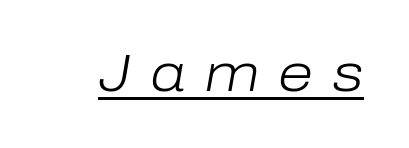
What decoration does the sample have? An underline. Does extra space separate the letters? Yes, quite a lot of it. Think standard paragraph weight, or any step lighter than that. Designer's note — italics engaged.
